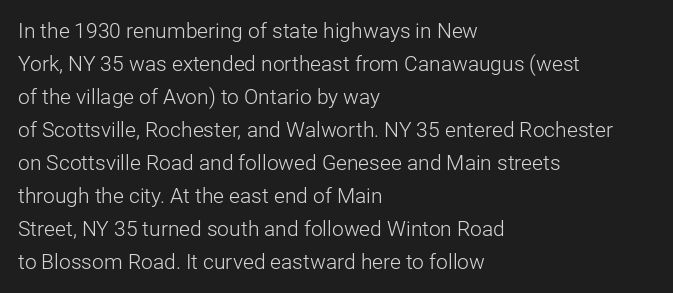
{"italic": "no", "bold": "no", "underline": "no", "align": "left", "line_spacing": "normal", "line_spacing_ratio": 1.57, "letter_spacing": "normal", "letter_spacing_em": 0.0, "glyph_px": 21}
